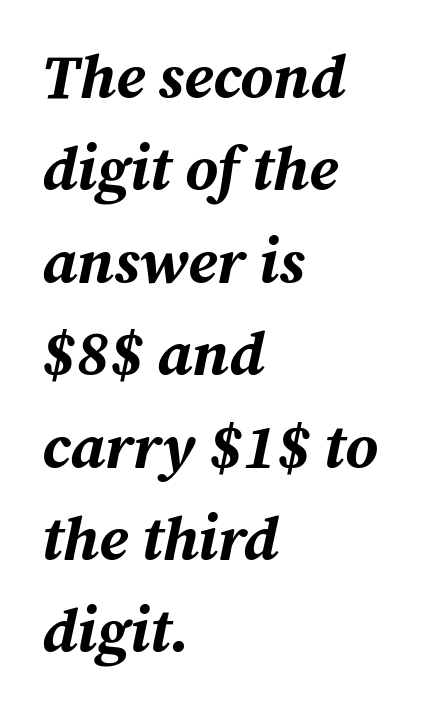
The image shows 62 px bold type, italic (leaning right); set left-aligned, normal line spacing (1.49x), normal letter spacing, not underlined; medium stroke contrast and a medium x-height.
